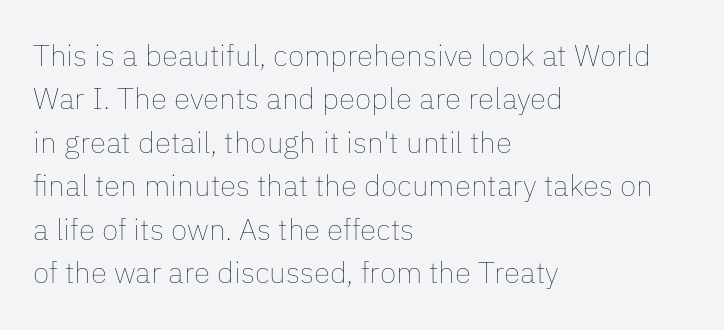
Q: Is the text bold? A: No.
Q: Is the text italic (slanted)? A: No, it is upright.
Q: Is the text underlined? A: No.
Q: How is the paragraph aligned? A: Left-aligned.
Q: Is the spacing between letters normal or unusually wide? A: Normal.
Q: Is the spacing between lines tight, normal or loose? A: Normal.
Q: Width (condensed, normal, or wide)? A: Normal.
Q: Stroke contrast? A: Low.
Q: x-height? A: Medium.
Q: Monospaced? A: No.
